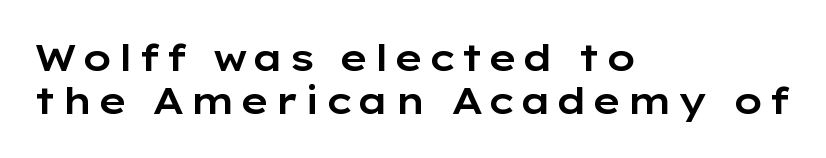
{"serif": "no", "italic": "no", "width": "wide", "stroke_contrast": "low", "x_height": "medium", "monospaced": "no", "underline": "no", "align": "left", "line_spacing": "tight", "line_spacing_ratio": 1.15, "glyph_px": 37}
